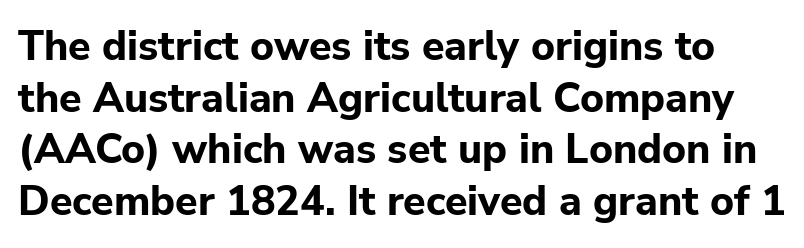
{"serif": "no", "italic": "no", "bold": "yes", "weight": "bold", "width": "normal", "stroke_contrast": "low", "x_height": "medium", "monospaced": "no", "underline": "no", "line_spacing": "normal", "line_spacing_ratio": 1.26, "letter_spacing": "normal", "letter_spacing_em": 0.0, "glyph_px": 41}
